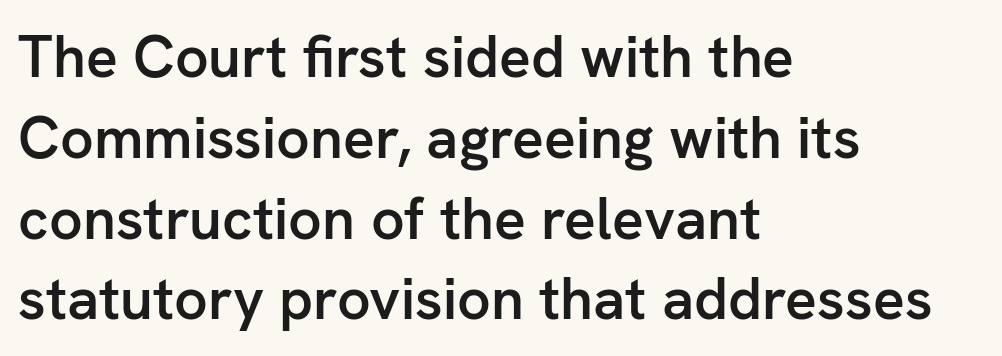
The lines are quadded left. Each letter keeps its own natural width here, so spacing adapts to shape. Unlike a traditional serif, this face leaves its strokes unadorned. Each glyph is drawn with semibold strokes, heavier than normal yet not fully bold. The specimen reads as upright at a glance.
